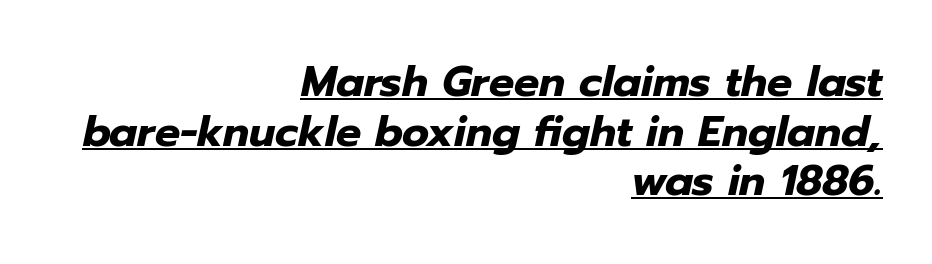
Q: Is the text bold? A: Yes.
Q: Is the text italic (slanted)? A: Yes, it leans right by about 12 degrees.
Q: Is the text underlined? A: Yes.
Q: How is the paragraph aligned? A: Right-aligned.
Q: Is the spacing between letters normal or unusually wide? A: Normal.
Q: Width (condensed, normal, or wide)? A: Normal.
Q: Stroke contrast? A: Low.
Q: x-height? A: Medium.
Q: Monospaced? A: No.
